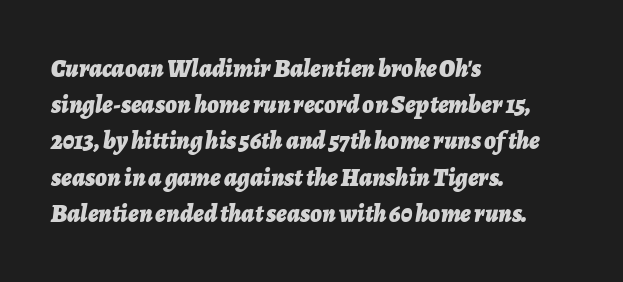
The image shows 25 px bold type, italic (leaning right); set left-aligned, normal line spacing (1.45x), normal letter spacing, not underlined.
